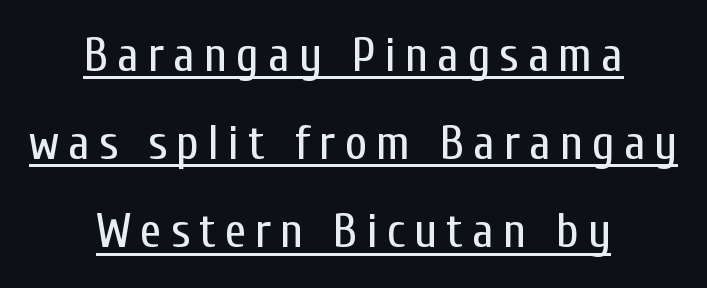
{"serif": "no", "italic": "no", "bold": "no", "weight": "regular", "width": "condensed", "stroke_contrast": "low", "x_height": "medium", "monospaced": "no", "underline": "yes", "align": "center", "line_spacing_ratio": 1.8, "glyph_px": 49}
